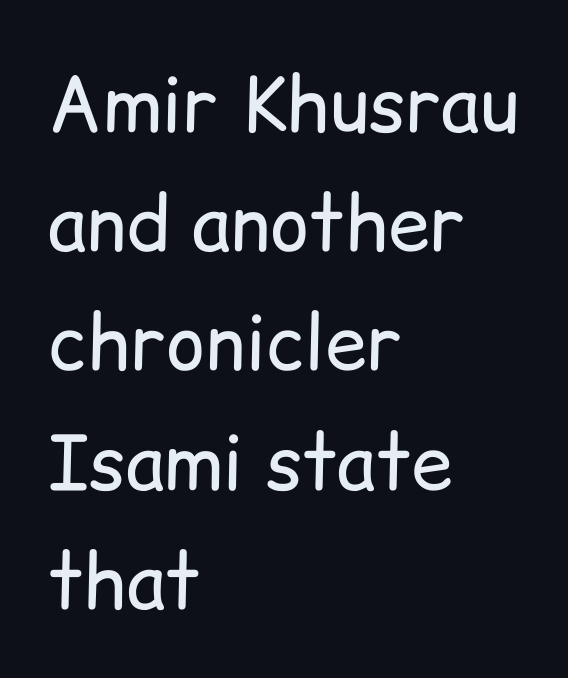
The image shows 75 px regular-weight sans-serif type, upright; set left-aligned, normal line spacing (1.59x), normal letter spacing, not underlined; low stroke contrast and a medium x-height.
